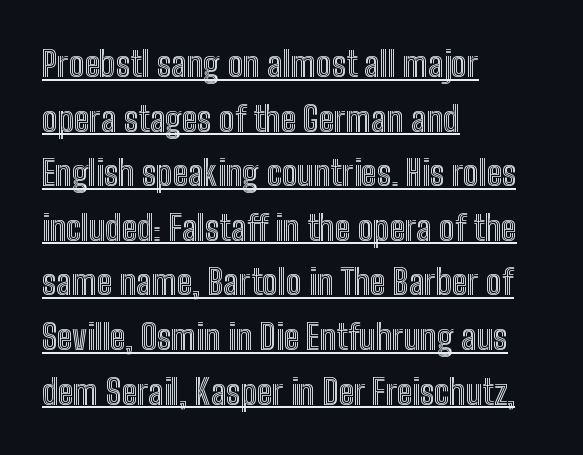
Whoever set this chose a conventional vertical rhythm. The letters stand upright; this is a roman face. The tracking reads as untouched default to a designer's eye. Short and long lines alike share a common starting point at left. Honestly, the underline is the first thing you notice here. The rendering uses natural spacing where letterforms have individual widths.
